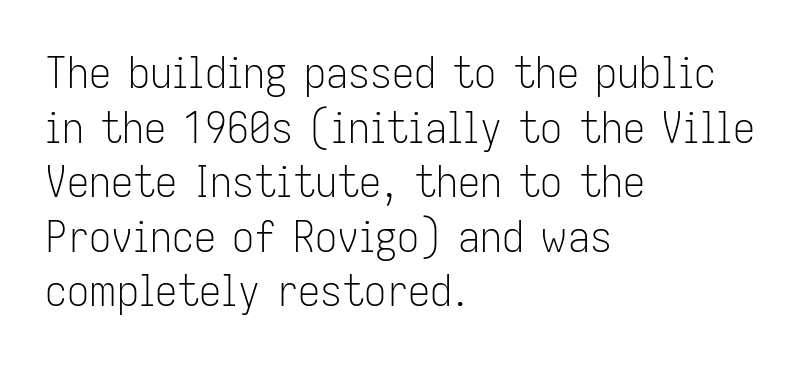
Upright lettering throughout. Proportional: the letters do not fall into vertical columns. The foot of each line stays bare and open. Summary of weight: not heavy and not bold.
